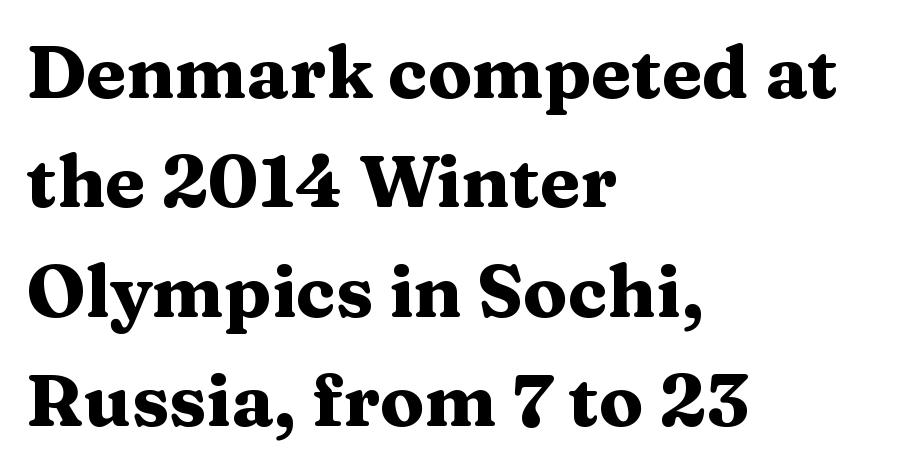
The image shows 73 px heavy, wide serif type, upright; set left-aligned, normal line spacing (1.5x), normal letter spacing, not underlined; medium stroke contrast and a medium x-height.
